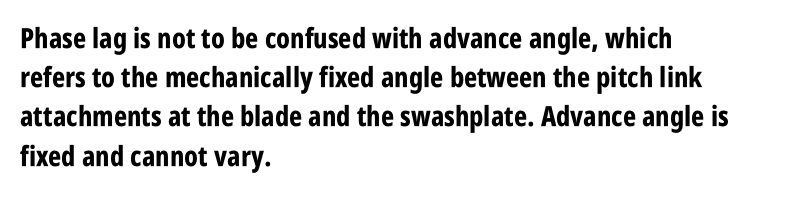
Q: Is the text bold? A: Yes.
Q: Is the text italic (slanted)? A: No, it is upright.
Q: Is the typeface a serif or a sans-serif typeface? A: Sans-serif.
Q: Is the text underlined? A: No.
Q: How is the paragraph aligned? A: Left-aligned.
Q: Is the spacing between letters normal or unusually wide? A: Normal.
Q: Is the spacing between lines tight, normal or loose? A: Normal.
Q: Width (condensed, normal, or wide)? A: Condensed.
Q: Stroke contrast? A: Low.
Q: x-height? A: Large.
Q: Monospaced? A: No.
